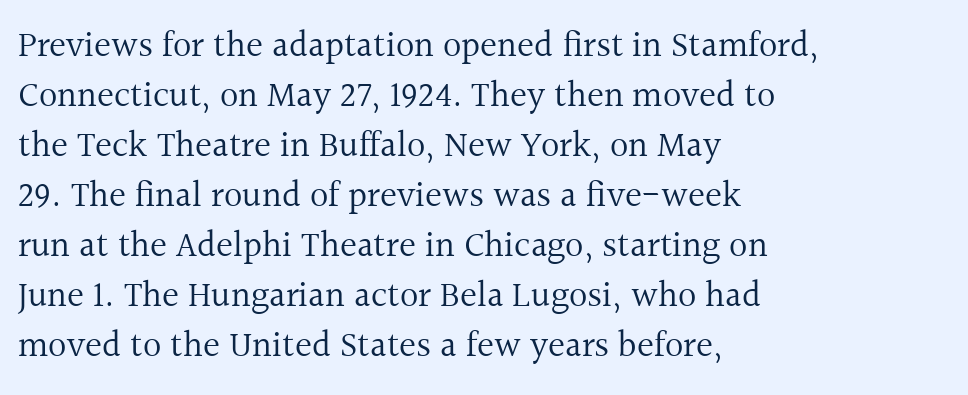
Q: Is the text bold? A: No.
Q: Is the text italic (slanted)? A: No, it is upright.
Q: Is the typeface a serif or a sans-serif typeface? A: Serif.
Q: Is the text underlined? A: No.
Q: How is the paragraph aligned? A: Left-aligned.
Q: Is the spacing between letters normal or unusually wide? A: Normal.
Q: Is the spacing between lines tight, normal or loose? A: Normal.
Q: Width (condensed, normal, or wide)? A: Normal.
Q: x-height? A: Medium.
Q: Monospaced? A: No.
